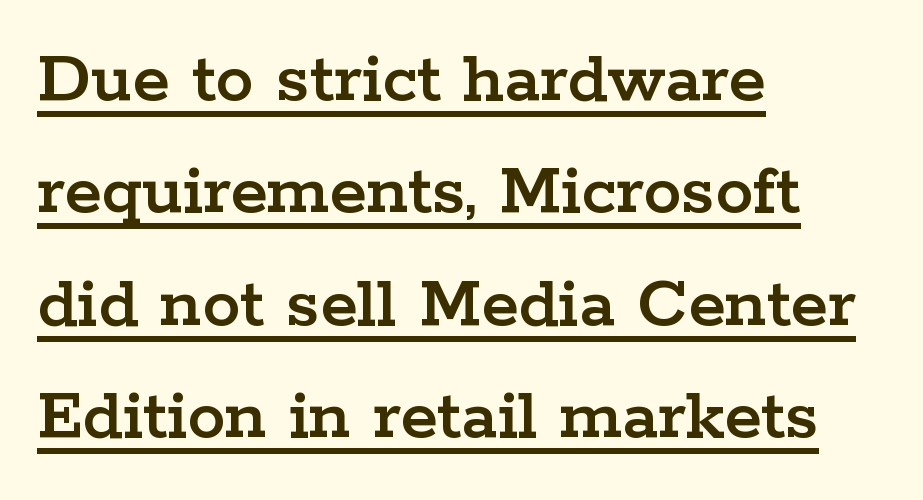
Italic? Not at all — the glyphs are vertical. The font family rendered here belongs to the serif group. The passage shown stacks its lines at a standard gap. What decoration does the sample have? An underline.
